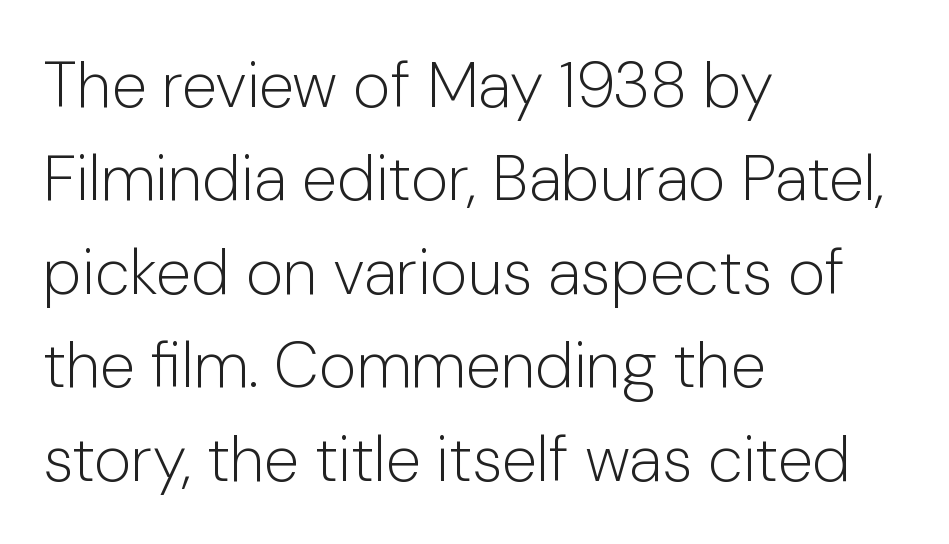
Q: Is the text bold? A: No.
Q: Is the text italic (slanted)? A: No, it is upright.
Q: Is the typeface a serif or a sans-serif typeface? A: Sans-serif.
Q: Is the text underlined? A: No.
Q: How is the paragraph aligned? A: Left-aligned.
Q: Is the spacing between letters normal or unusually wide? A: Normal.
Q: Is the spacing between lines tight, normal or loose? A: Normal.
Q: Width (condensed, normal, or wide)? A: Normal.
Q: Stroke contrast? A: Low.
Q: x-height? A: Medium.
Q: Monospaced? A: No.
